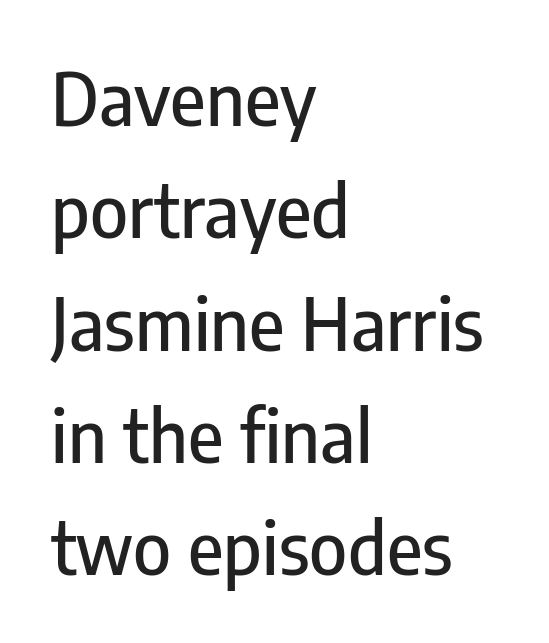
Q: Is the text italic (slanted)? A: No, it is upright.
Q: Is the typeface a serif or a sans-serif typeface? A: Sans-serif.
Q: Is the text underlined? A: No.
Q: How is the paragraph aligned? A: Left-aligned.
Q: Is the spacing between letters normal or unusually wide? A: Normal.
Q: Is the spacing between lines tight, normal or loose? A: Normal.
Q: Width (condensed, normal, or wide)? A: Condensed.
Q: Stroke contrast? A: Low.
Q: x-height? A: Medium.
Q: Monospaced? A: No.
